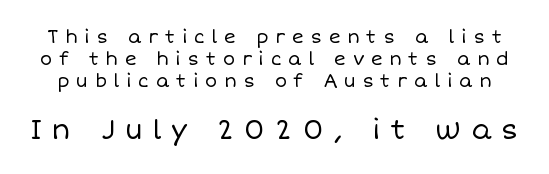
{"italic": "no", "bold": "no", "underline": "no", "line_spacing_ratio": 1.21, "letter_spacing": "wide", "letter_spacing_em": 0.37, "larger_block": "second", "size_ratio": 1.5, "glyph_px": 27}
